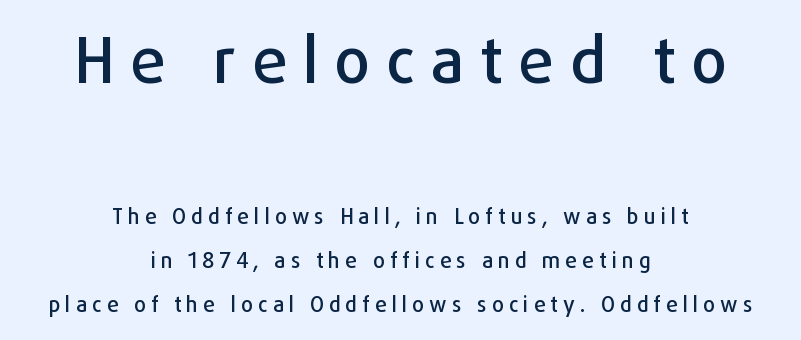
{"serif": "no", "italic": "no", "width": "normal", "stroke_contrast": "low", "x_height": "medium", "monospaced": "no", "underline": "no", "align": "center", "line_spacing": "loose", "line_spacing_ratio": 2.09, "letter_spacing": "wide", "letter_spacing_em": 0.24, "larger_block": "first", "size_ratio": 3.05, "glyph_px": 64}
